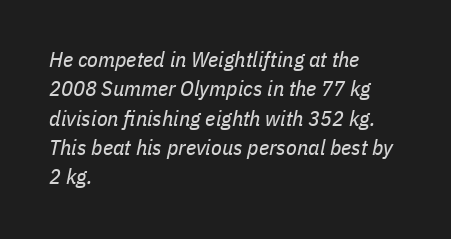
This sample is left-justified, so line endings fall wherever the words run out. This sample uses plain, unmodified letter spacing. These lines were composed using italics. Heaviness? Minimal to ordinary, like unemphasized prose. Each row of text sits above clean, open space.
